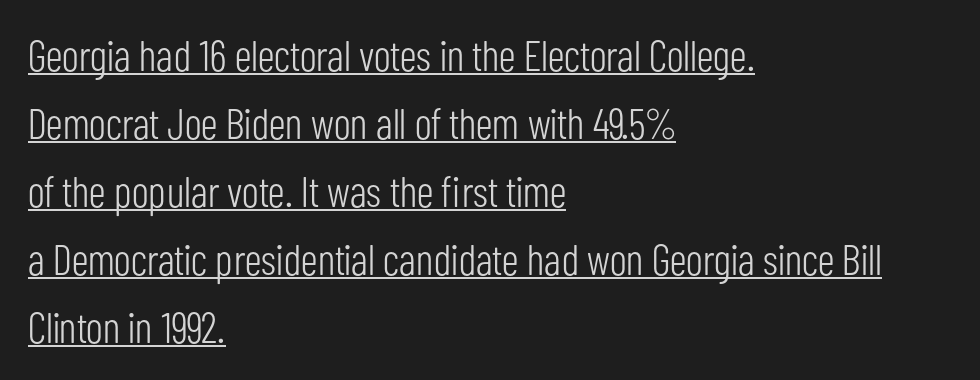
Proportional: the letters do not fall into vertical columns. In terms of posture, this sample is upright. Notice how descenders clear the ascenders below comfortably — that's standard leading. The lettering is marked with a stroke running underneath it. Is the type heavy? It reads as light-to-regular instead.
